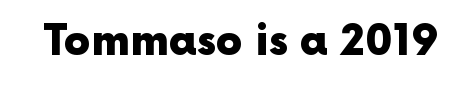
Q: Is the text bold? A: Yes.
Q: Is the text italic (slanted)? A: No, it is upright.
Q: Is the typeface a serif or a sans-serif typeface? A: Sans-serif.
Q: Is the text underlined? A: No.
Q: Is the spacing between letters normal or unusually wide? A: Normal.
Q: Width (condensed, normal, or wide)? A: Normal.
Q: x-height? A: Medium.
Q: Monospaced? A: No.
